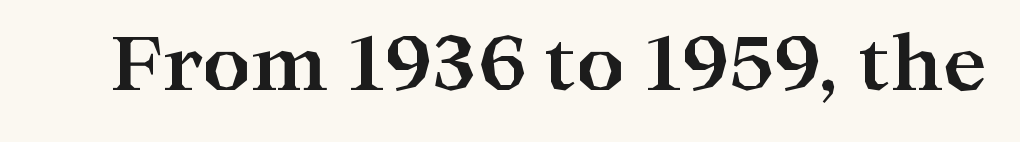
Underlining? Definitely not there. Do the characters align in a grid? No, the font is proportional. Weight: bold. Little horizontal feet cap the strokes, marking this as serif type.
